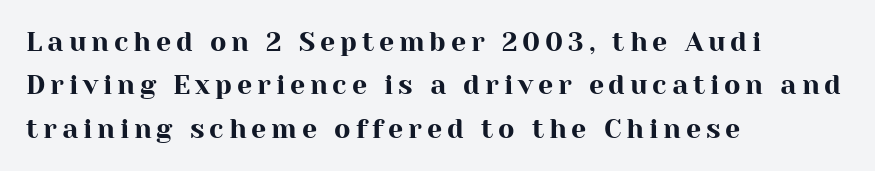
Q: Is the text italic (slanted)? A: No, it is upright.
Q: Is the text underlined? A: No.
Q: How is the paragraph aligned? A: Left-aligned.
Q: Is the spacing between lines tight, normal or loose? A: Normal.
